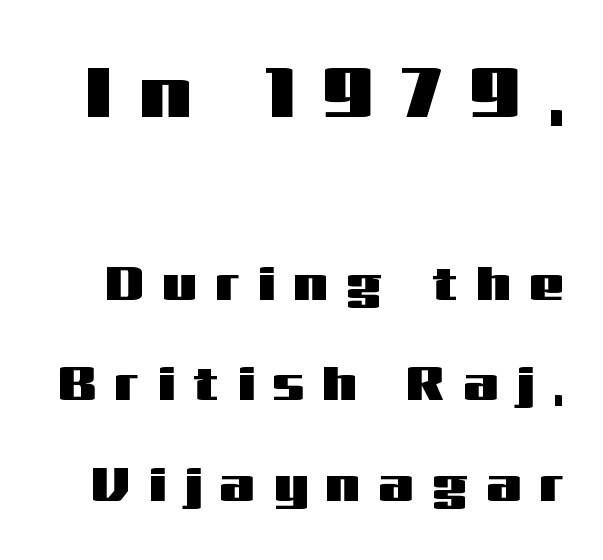
Q: Is the text italic (slanted)? A: No, it is upright.
Q: Is the typeface a serif or a sans-serif typeface? A: Sans-serif.
Q: Is the text underlined? A: No.
Q: Is the spacing between letters normal or unusually wide? A: Unusually wide.
Q: Is the spacing between lines tight, normal or loose? A: Loose.
Q: Which block of text is set in a larger size, the first (top) or the second (bottom)? A: The first (top) one.
Q: Width (condensed, normal, or wide)? A: Wide.
Q: Stroke contrast? A: Medium.
Q: x-height? A: Medium.
Q: Monospaced? A: No.
